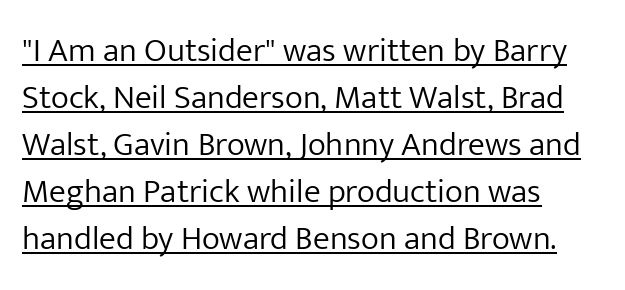
Q: Is the text bold? A: No.
Q: Is the text italic (slanted)? A: No, it is upright.
Q: Is the typeface a serif or a sans-serif typeface? A: Sans-serif.
Q: Is the text underlined? A: Yes.
Q: How is the paragraph aligned? A: Left-aligned.
Q: Is the spacing between letters normal or unusually wide? A: Normal.
Q: Is the spacing between lines tight, normal or loose? A: Normal.
Q: Width (condensed, normal, or wide)? A: Normal.
Q: Stroke contrast? A: Low.
Q: x-height? A: Medium.
Q: Monospaced? A: No.
